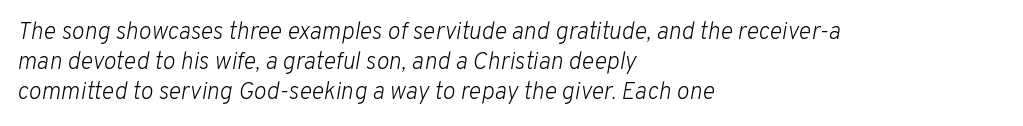
Q: Is the text bold? A: No.
Q: Is the text italic (slanted)? A: Yes, it leans right by about 10 degrees.
Q: Is the text underlined? A: No.
Q: How is the paragraph aligned? A: Left-aligned.
Q: Is the spacing between letters normal or unusually wide? A: Normal.
